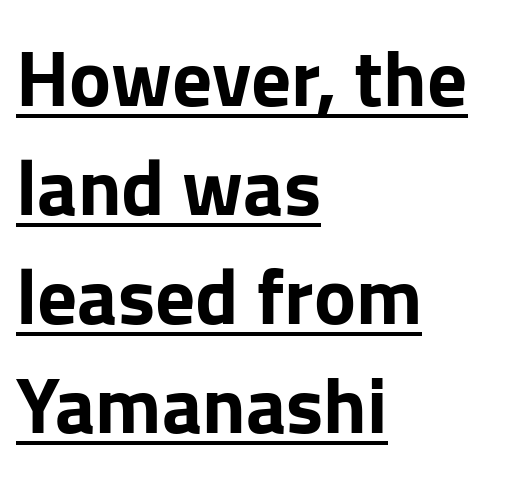
Typesetter's note: full bold, strokes at maximum text heaviness. Words appear dense and cohesive because spacing is normal. The string is rendered with underlining switched on. This is the regular roman posture of the typeface.
